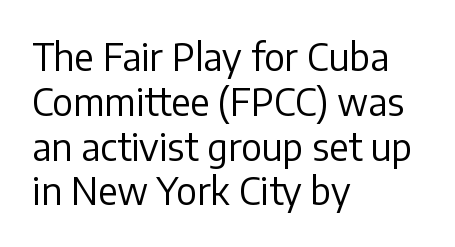
Q: Is the text bold? A: No.
Q: Is the text italic (slanted)? A: No, it is upright.
Q: Is the typeface a serif or a sans-serif typeface? A: Sans-serif.
Q: Is the text underlined? A: No.
Q: How is the paragraph aligned? A: Left-aligned.
Q: Is the spacing between letters normal or unusually wide? A: Normal.
Q: Width (condensed, normal, or wide)? A: Normal.
Q: Stroke contrast? A: Low.
Q: x-height? A: Medium.
Q: Monospaced? A: No.
